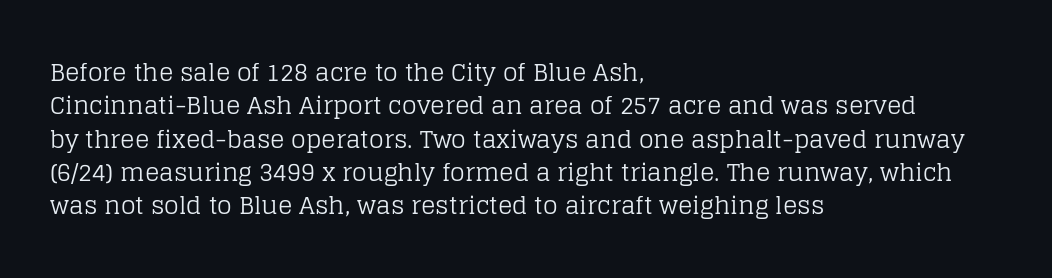
{"italic": "no", "bold": "no", "underline": "no", "align": "left", "line_spacing": "normal", "line_spacing_ratio": 1.39, "letter_spacing": "normal", "letter_spacing_em": 0.0, "glyph_px": 24}
